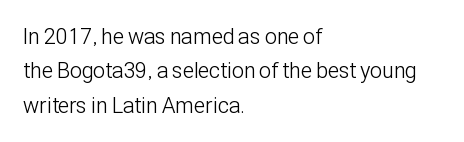
The image shows 22 px text type, upright; set left-aligned, normal line spacing (1.56x), normal letter spacing, not underlined.
